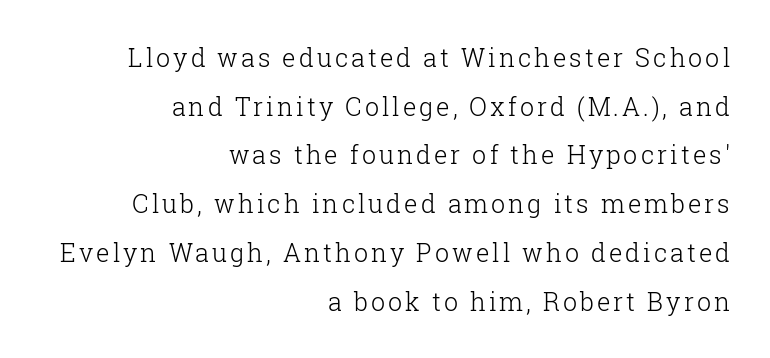
The image shows 25 px text type, upright; set right-aligned, loose line spacing (1.95x), not underlined.
